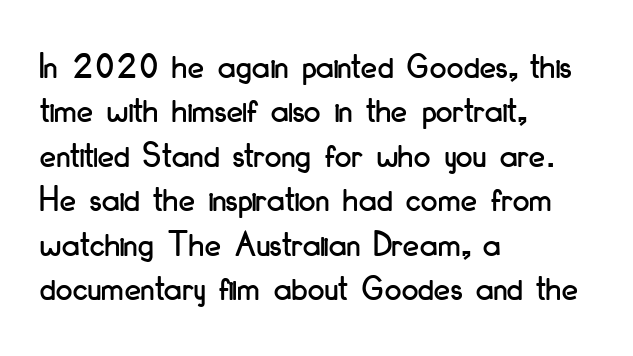
{"serif": "no", "italic": "no", "width": "condensed", "stroke_contrast": "low", "x_height": "small", "monospaced": "no", "underline": "no", "align": "left", "line_spacing_ratio": 1.2, "letter_spacing": "normal", "letter_spacing_em": 0.0, "glyph_px": 37}
